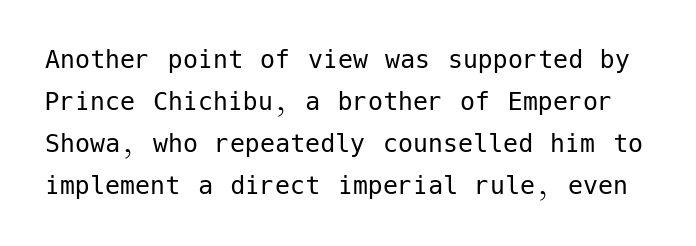
The image shows 30 px regular-weight sans-serif type, upright; set normal line spacing (1.4x), normal letter spacing, not underlined; low stroke contrast and a medium x-height.
